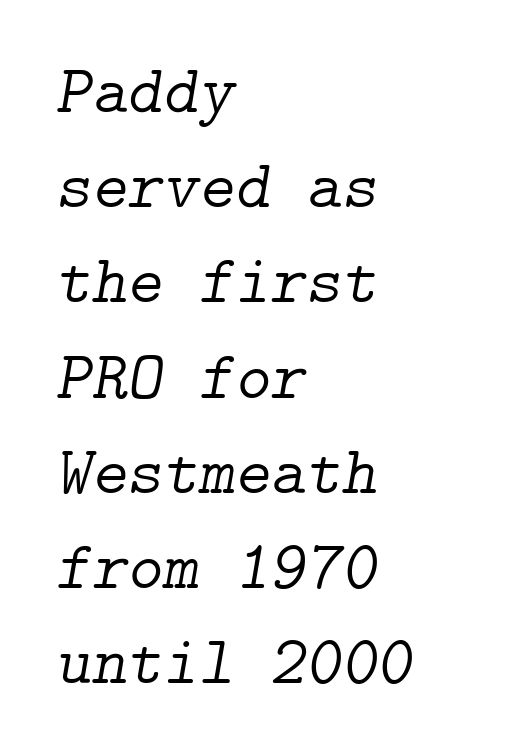
The image shows 68 px light serif type, italic (leaning right); set left-aligned, normal line spacing (1.4x), normal letter spacing, not underlined; low stroke contrast and a medium x-height.
